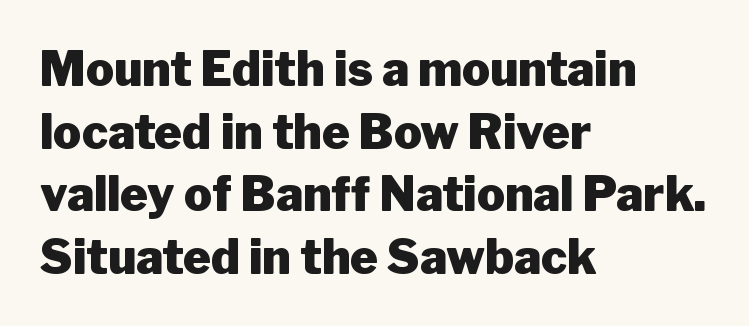
Each letter keeps its own natural width here, so spacing adapts to shape. The specimen omits any rule beneath the text block's lines. In terms of weight, the rendering is a true, heavy bold. This sample uses a sans-serif face. Horizontal alignment here is leftward, the default for most running prose. A typesetter would mark this as roman, not italic.
